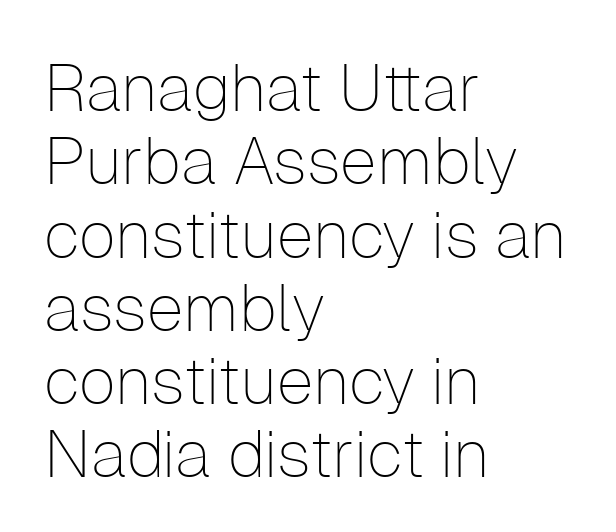
The passage is arranged the way most books set body copy — flush left. No chunkiness to these letters — they're not bold. Line spacing here is tight. When letters stand straight like this, we call the style roman or upright. These lines keep a tight, regular rhythm from letter to letter. The passage shown is typeset with a sans-serif family.
